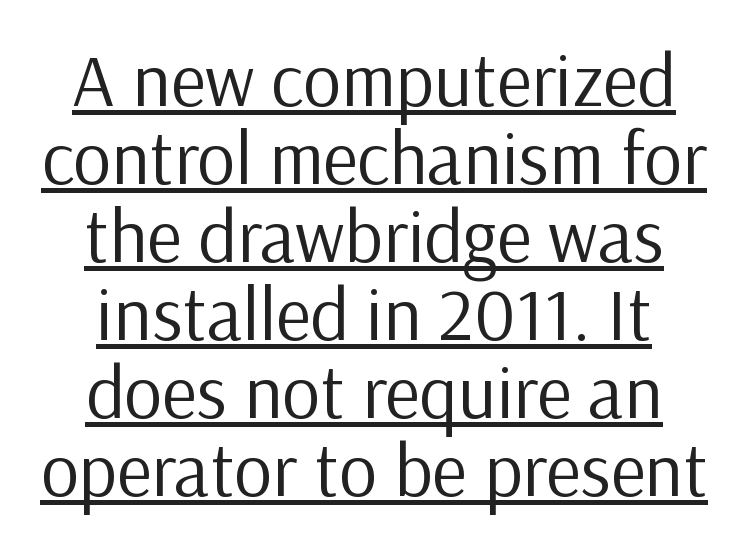
The characters are drawn with everyday or finer stroke widths. Serifs: no, the terminals of the letterforms are clean. The passage shown is underscored from start to finish. A typesetter would call this proportional, since set widths differ per character. The axis of the letterforms is exactly vertical. Does extra space separate the letters? No, they use regular spacing.
